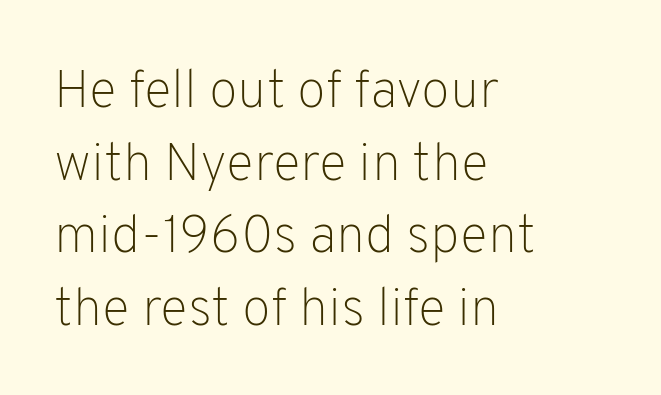
The image shows 53 px light sans-serif type, upright; set left-aligned, normal line spacing (1.37x), normal letter spacing, not underlined; low stroke contrast and a medium x-height.
